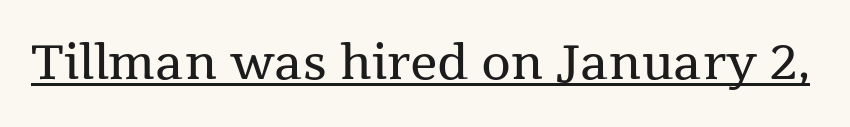
Looks like someone drew a line under every word here. These lines were composed using upright roman letters. The face used here is proportionally spaced, like ordinary book or web type. The tracking reads as untouched default to a designer's eye. The face used here is seriffed, in the tradition of book romans. The font is comparable to plain body text, perhaps lighter.
